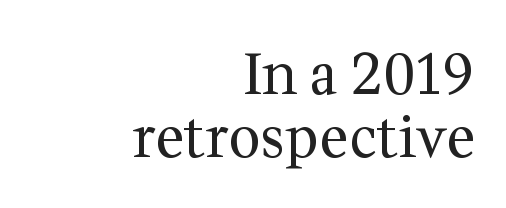
{"serif": "yes", "italic": "no", "bold": "no", "weight": "regular", "width": "normal", "stroke_contrast": "medium", "x_height": "medium", "monospaced": "no", "underline": "no", "align": "right", "line_spacing": "tight", "line_spacing_ratio": 1.1, "letter_spacing": "normal", "letter_spacing_em": 0.0, "glyph_px": 57}
